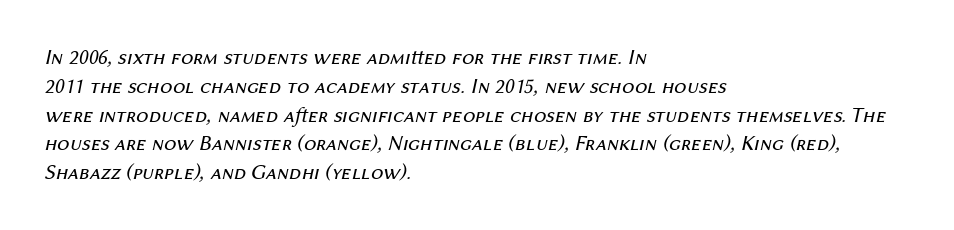
Notice how the passage keeps a crisp vertical edge on the left only. Is this a heavy cut? Hardly; it is regular or lighter. The space beneath each line is pristine and unruled. Evenly set lines give the paragraph a standard silhouette.
